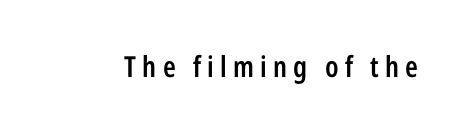
The image shows 29 px semibold, condensed sans-serif type, upright; set unusually wide letter spacing (+0.21 em), not underlined; low stroke contrast and a medium x-height.
